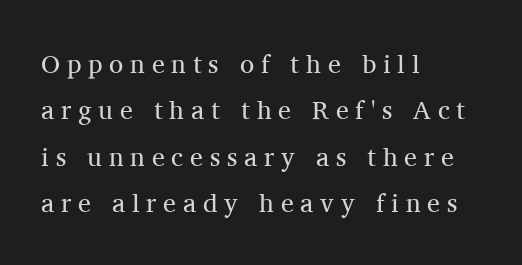
The image shows 26 px text type, upright; set left-aligned, line spacing 1.78x, unusually wide letter spacing (+0.26 em), not underlined.
